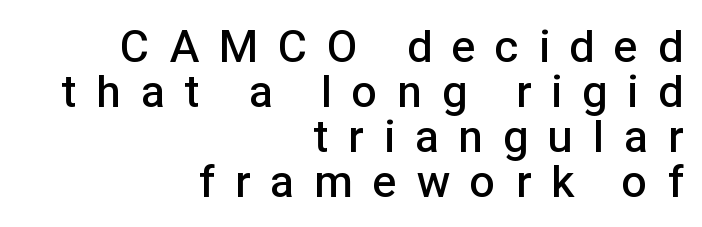
Compared with an ordinary text face, these strokes are moderately heavier — a semibold. Tall strokes in this sample are plumb rather than angled. Just letters on the line, the space beneath them empty. Each word looks stretched out because of the extra space between its letters. The compositor pushed each line to the right boundary.
